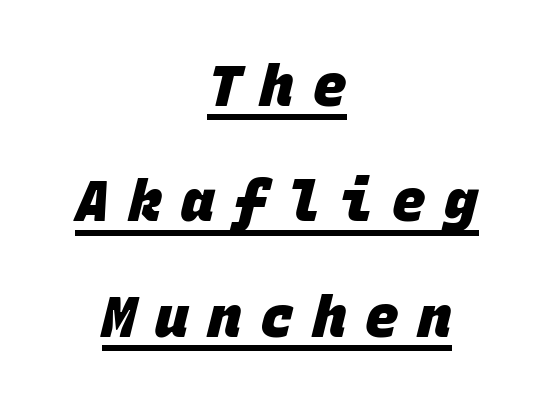
Q: Is the text bold? A: Yes.
Q: Is the typeface a serif or a sans-serif typeface? A: Sans-serif.
Q: Is the text underlined? A: Yes.
Q: How is the paragraph aligned? A: Centered.
Q: Is the spacing between letters normal or unusually wide? A: Unusually wide.
Q: Is the spacing between lines tight, normal or loose? A: Loose.
Q: Width (condensed, normal, or wide)? A: Normal.
Q: Stroke contrast? A: Low.
Q: x-height? A: Large.
Q: Monospaced? A: Yes.
